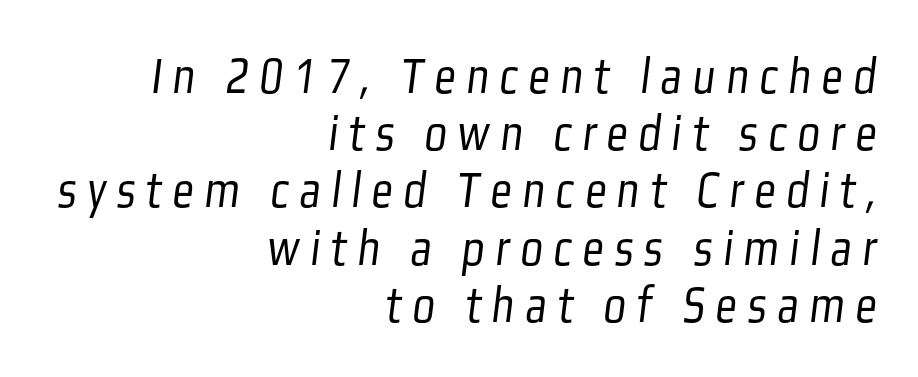
The image shows 53 px light, condensed sans-serif type; set right-aligned, tight line spacing (1.08x), unusually wide letter spacing (+0.2 em), not underlined; low stroke contrast and a medium x-height.
